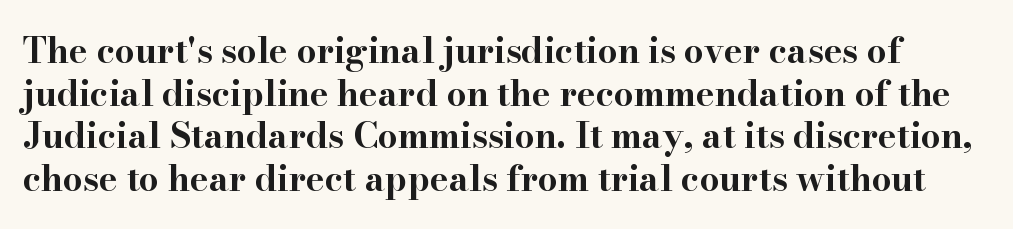
The image shows 35 px bold, wide serif type, upright; set line spacing 1.22x, normal letter spacing, not underlined; high stroke contrast and a small x-height.
